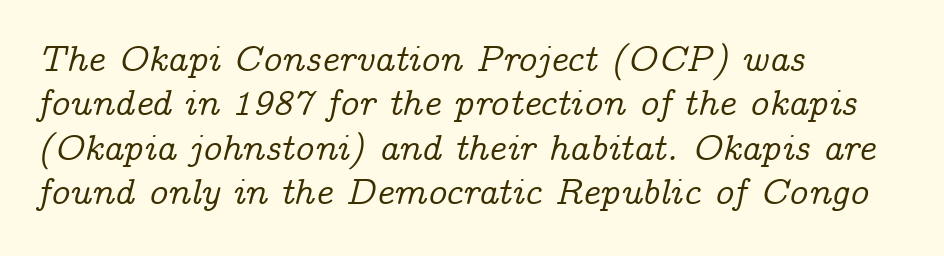
Underline: absent. Slanted lettering throughout. You could not count columns in this text — the font is proportionally spaced. Yep, those are serifs on the letters. Tracking here is standard; glyphs follow each other at the usual distance. The paragraph shown leans on its left margin.
